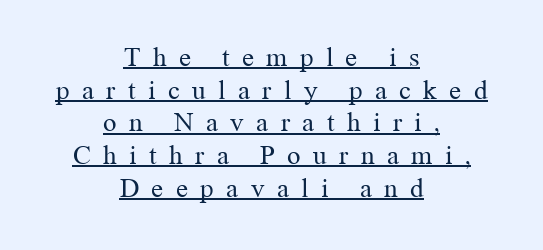
The image shows 27 px text type, upright; set centered, line spacing 1.21x, unusually wide letter spacing (+0.46 em), underlined.
